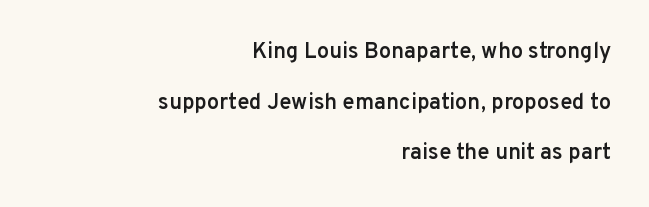
The image shows 22 px text type, upright; set right-aligned, loose line spacing (2.3x), normal letter spacing, not underlined.
